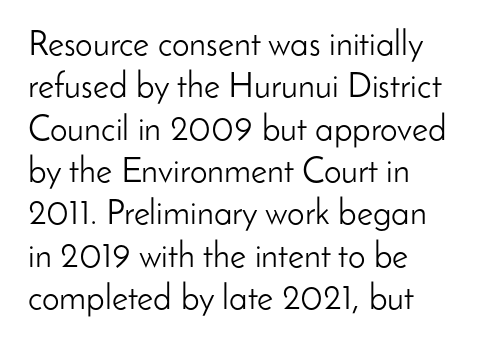
{"serif": "no", "italic": "no", "bold": "no", "weight": "light", "width": "normal", "stroke_contrast": "low", "x_height": "small", "monospaced": "no", "underline": "no", "line_spacing_ratio": 1.21, "letter_spacing": "normal", "letter_spacing_em": 0.0, "glyph_px": 35}
